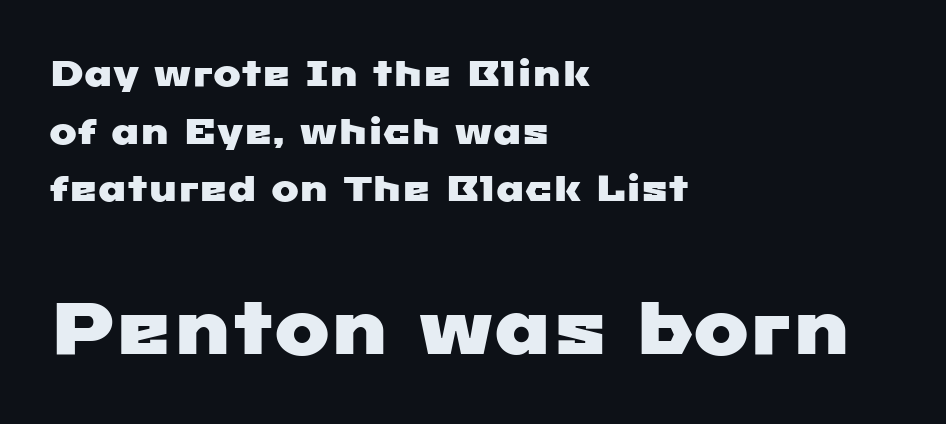
{"serif": "no", "width": "wide", "stroke_contrast": "low", "x_height": "medium", "monospaced": "no", "underline": "no", "align": "left", "line_spacing": "normal", "line_spacing_ratio": 1.56, "letter_spacing": "normal", "letter_spacing_em": 0.0, "larger_block": "second", "size_ratio": 2.0, "glyph_px": 74}
